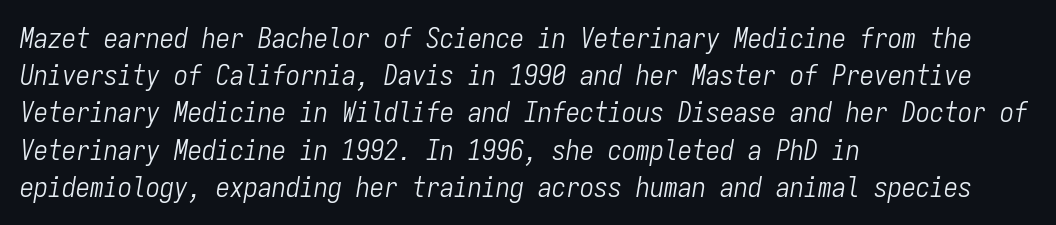
Q: Is the text bold? A: No.
Q: Is the text italic (slanted)? A: Yes, it leans right by about 9 degrees.
Q: Is the text underlined? A: No.
Q: How is the paragraph aligned? A: Left-aligned.
Q: Is the spacing between letters normal or unusually wide? A: Normal.
Q: Is the spacing between lines tight, normal or loose? A: Normal.
Q: Width (condensed, normal, or wide)? A: Condensed.
Q: Stroke contrast? A: Low.
Q: x-height? A: Medium.
Q: Monospaced? A: Yes.
